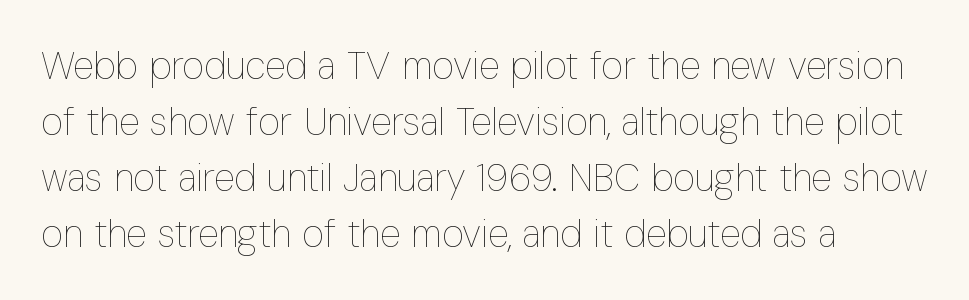
{"italic": "no", "bold": "no", "weight": "thin", "width": "condensed", "stroke_contrast": "low", "x_height": "medium", "monospaced": "no", "underline": "no", "align": "left", "line_spacing": "normal", "line_spacing_ratio": 1.47, "letter_spacing": "normal", "letter_spacing_em": 0.0, "glyph_px": 38}
